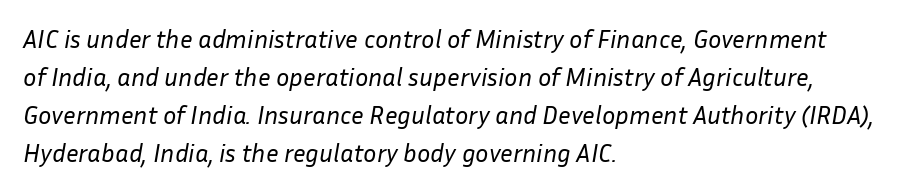
{"italic": "yes", "lean": "right", "slant_degrees": 10, "bold": "no", "underline": "no", "align": "left", "line_spacing": "normal", "line_spacing_ratio": 1.52, "letter_spacing": "normal", "letter_spacing_em": 0.0, "glyph_px": 25}
